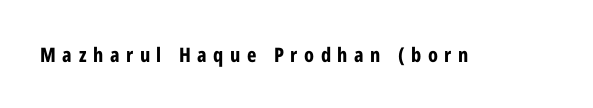
The image shows 20 px bold type, upright; set unusually wide letter spacing (+0.33 em), not underlined.
